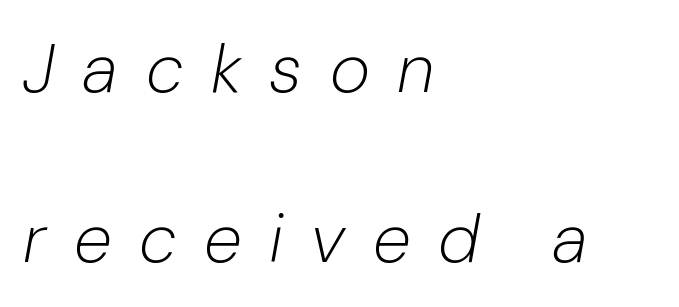
Q: Is the text bold? A: No.
Q: Is the text italic (slanted)? A: Yes, it leans right by about 10 degrees.
Q: Is the text underlined? A: No.
Q: How is the paragraph aligned? A: Left-aligned.
Q: Is the spacing between letters normal or unusually wide? A: Unusually wide.
Q: Is the spacing between lines tight, normal or loose? A: Loose.
Q: Width (condensed, normal, or wide)? A: Normal.
Q: Stroke contrast? A: Low.
Q: x-height? A: Medium.
Q: Monospaced? A: No.
